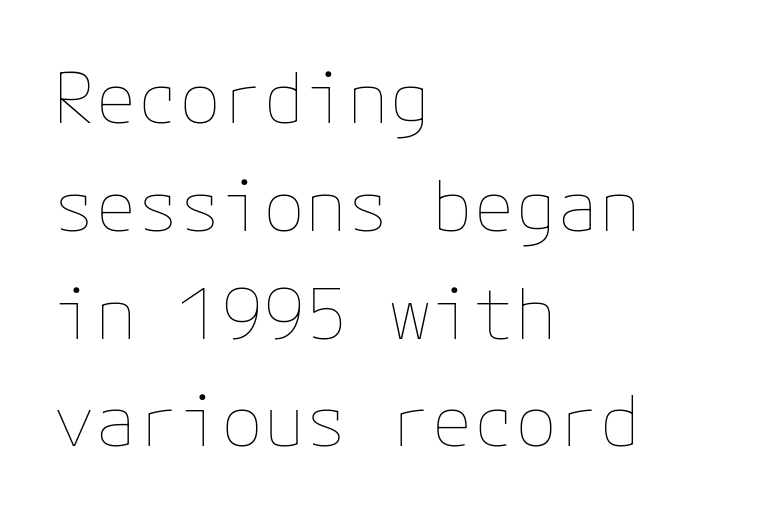
{"italic": "no", "bold": "no", "weight": "thin", "width": "normal", "stroke_contrast": "low", "x_height": "medium", "underline": "no", "align": "left", "line_spacing": "normal", "line_spacing_ratio": 1.54, "letter_spacing": "normal", "letter_spacing_em": 0.0, "glyph_px": 70}
